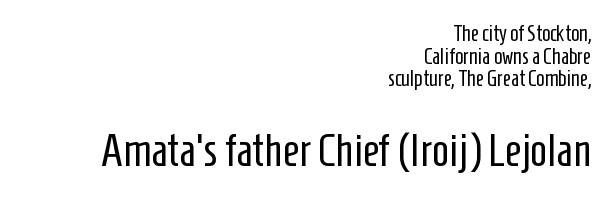
This sample uses an upright cut, with every glyph sitting square on the baseline. Letters have the restrained weight of plain body copy at most. The type family on display is of the sans-serif kind. You could barely slide anything between these rows. The glyphs are unaccompanied by any horizontal stroke below them.
